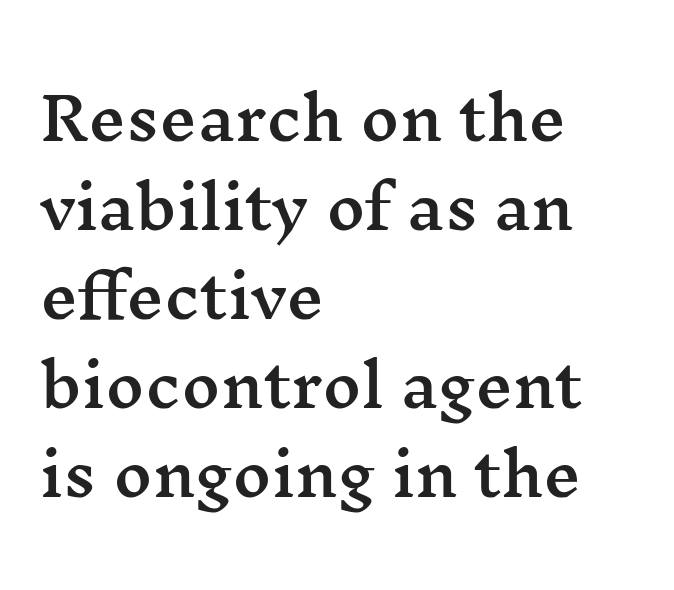
Casual observation: everything's shoved over to the left. The font family rendered here belongs to the serif group. Here the designer chose a conventional face with non-uniform glyph widths. The type is set solid horizontally, with unmodified tracking.
